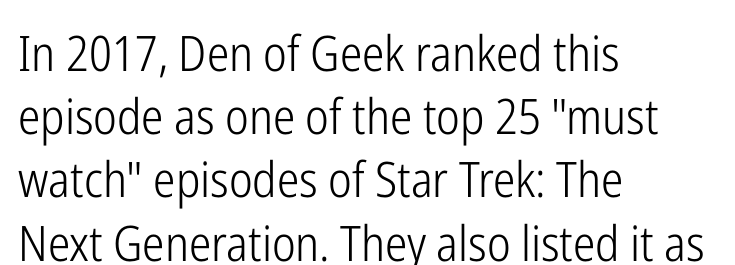
{"serif": "no", "italic": "no", "bold": "no", "weight": "light", "width": "condensed", "stroke_contrast": "low", "x_height": "medium", "monospaced": "no", "underline": "no", "align": "left", "line_spacing": "normal", "line_spacing_ratio": 1.29, "letter_spacing": "normal", "letter_spacing_em": 0.0, "glyph_px": 49}
